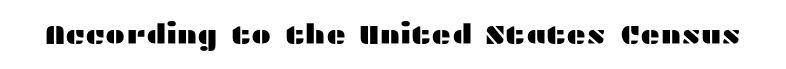
The image shows 27 px text type, upright; set normal letter spacing, not underlined.
